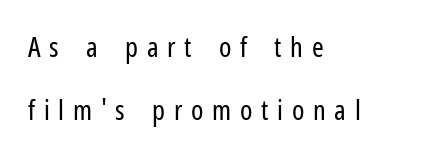
Someone cranked the tracking dial way up on this one. Does the copy run flush right? No — it runs flush left. The face used here is a sans, in the tradition of grotesques and geometrics. This rendering features lettering with no underline. Posture: upright roman.
